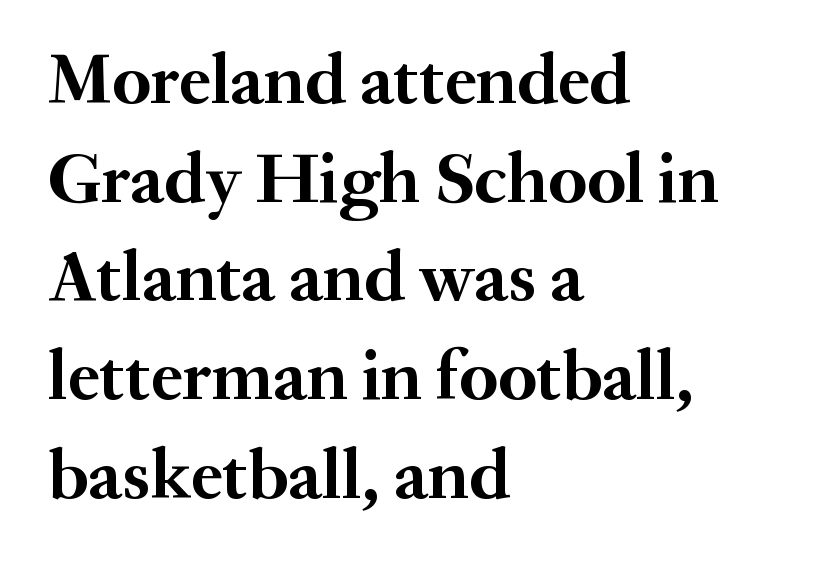
The type sits square on the baseline with zero lean. The rows are spaced the way most documents space them. A classic flush-left, rag-right setting is used for this passage. What weight is shown? A full bold with thick strokes. Here the designer chose a conventional face with non-uniform glyph widths. Decoration check: the copy has no underline.
